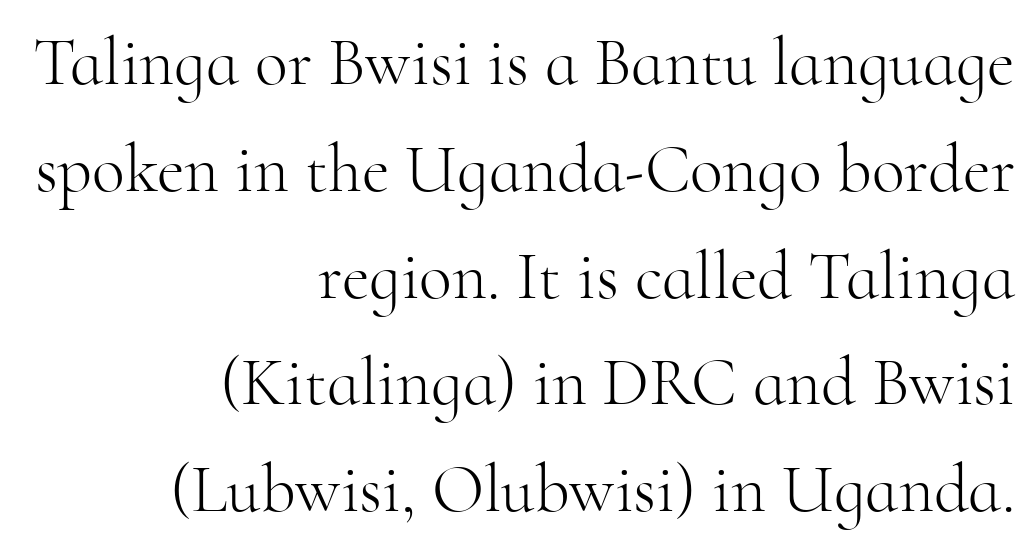
Q: Is the text bold? A: No.
Q: Is the text italic (slanted)? A: No, it is upright.
Q: Is the typeface a serif or a sans-serif typeface? A: Serif.
Q: Is the text underlined? A: No.
Q: How is the paragraph aligned? A: Right-aligned.
Q: Is the spacing between letters normal or unusually wide? A: Normal.
Q: Is the spacing between lines tight, normal or loose? A: Normal.
Q: Width (condensed, normal, or wide)? A: Normal.
Q: Stroke contrast? A: High.
Q: x-height? A: Small.
Q: Monospaced? A: No.
